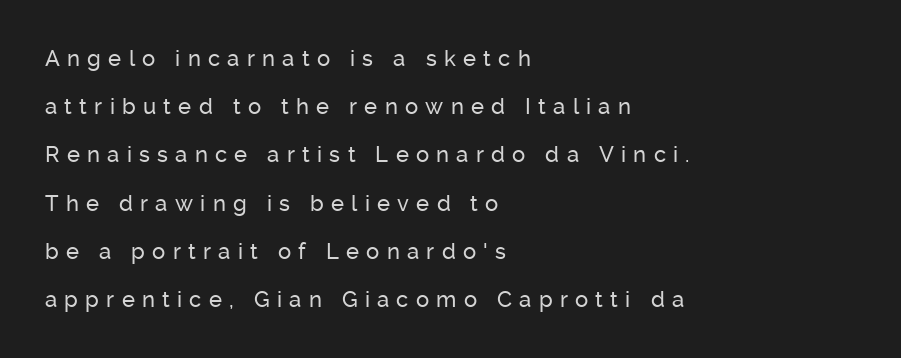
Characters follow at a spacing far wider than the type designer built in. The passage is arranged the way most books set body copy — flush left. Check the space under the baseline: it is left empty. Rendered with straight, roman letterforms. Students, observe: this is what heavily led, spacious text looks like.
